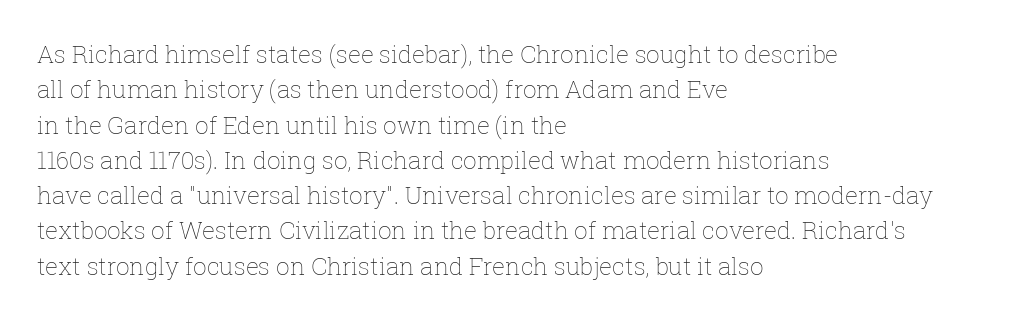
Tracking value appears to be zero — textbook default spacing. Posture: straight, roman, zero tilt. Leftover space on each line is placed entirely after the last word. This is not heavy type; no bold has been used.
